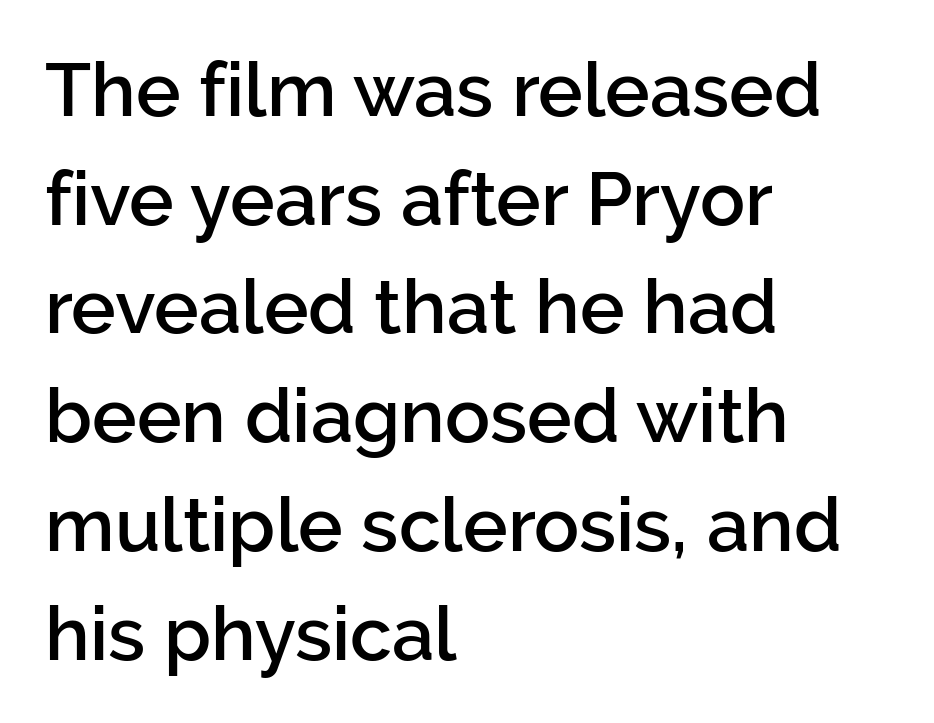
The image shows 75 px semibold sans-serif type, upright; set left-aligned, normal line spacing (1.45x), normal letter spacing, not underlined; low stroke contrast and a medium x-height.
